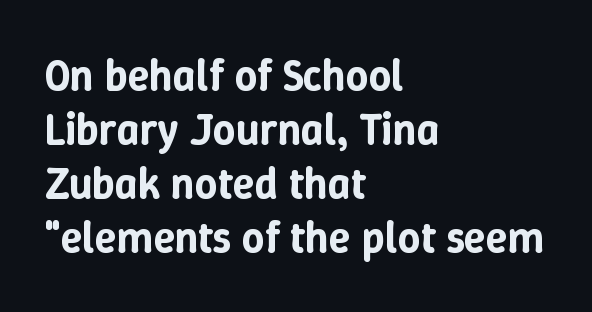
The image shows 44 px text type, upright; set left-aligned, line spacing 1.23x, normal letter spacing, not underlined; low stroke contrast and a medium x-height.
